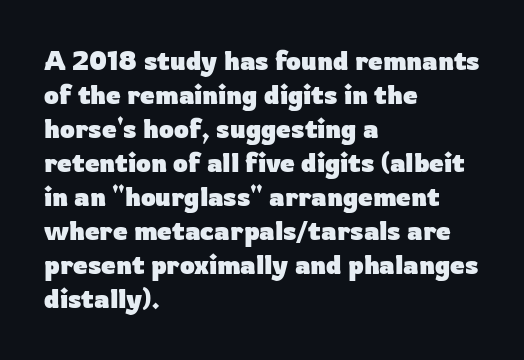
The image shows 26 px bold type, upright; set left-aligned, normal line spacing (1.31x), normal letter spacing, not underlined.
